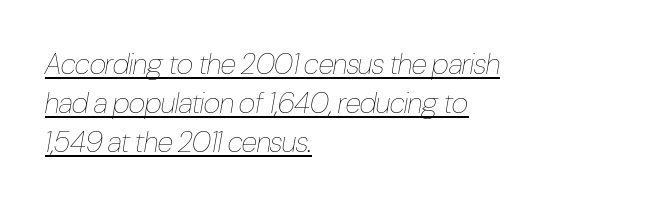
The image shows 29 px thin, condensed type, italic (leaning right); set left-aligned, normal line spacing (1.34x), normal letter spacing, underlined; low stroke contrast and a medium x-height.
